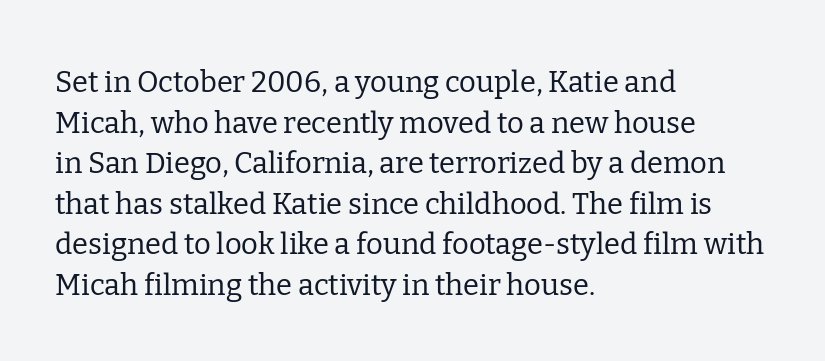
Q: Is the text bold? A: No.
Q: Is the text italic (slanted)? A: No, it is upright.
Q: Is the typeface a serif or a sans-serif typeface? A: Serif.
Q: Is the text underlined? A: No.
Q: How is the paragraph aligned? A: Left-aligned.
Q: Is the spacing between letters normal or unusually wide? A: Normal.
Q: Is the spacing between lines tight, normal or loose? A: Normal.
Q: Width (condensed, normal, or wide)? A: Normal.
Q: Stroke contrast? A: Low.
Q: x-height? A: Medium.
Q: Monospaced? A: No.
